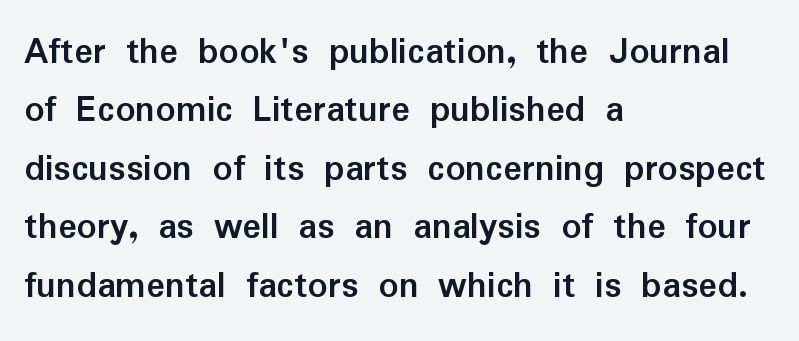
{"serif": "no", "italic": "no", "bold": "yes", "weight": "semibold", "width": "normal", "stroke_contrast": "low", "x_height": "medium", "monospaced": "no", "underline": "no", "align": "left", "line_spacing": "normal", "line_spacing_ratio": 1.5, "letter_spacing": "normal", "letter_spacing_em": 0.0, "glyph_px": 39}
